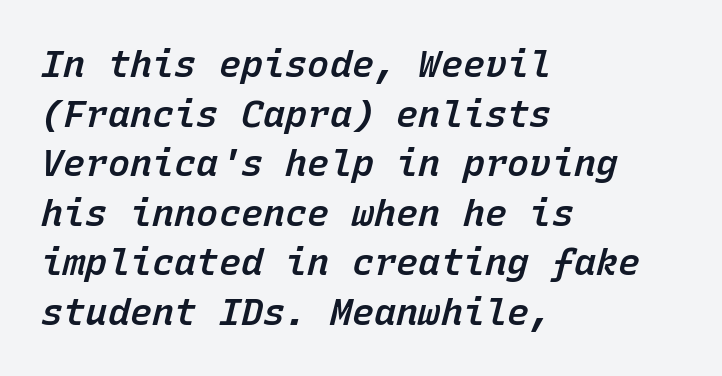
The image shows 37 px semibold type, italic (leaning right), monospaced; set left-aligned, normal line spacing (1.34x), normal letter spacing, not underlined; low stroke contrast and a medium x-height.
